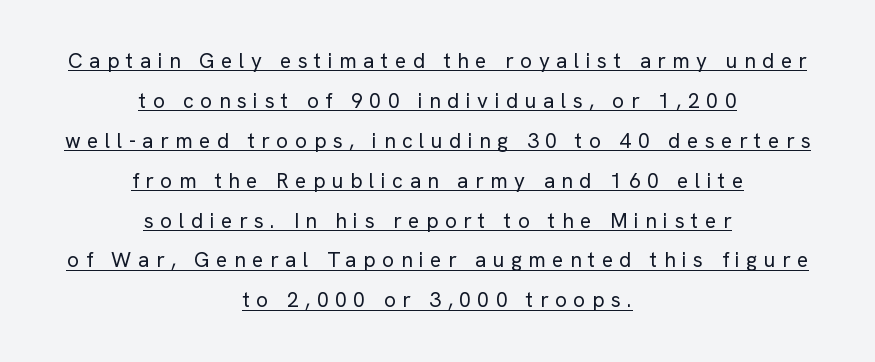
The image shows 21 px text type, upright; set centered, loose line spacing (1.9x), unusually wide letter spacing (+0.31 em), underlined.
